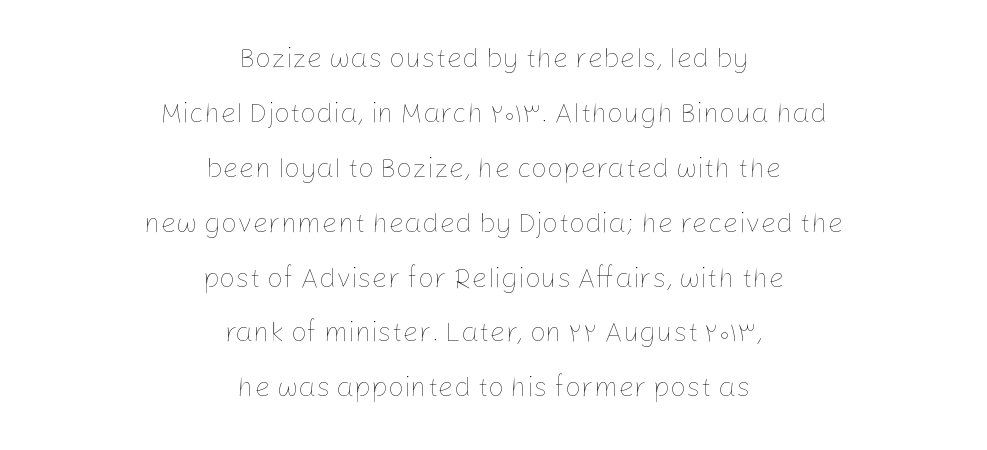
Q: Is the text bold? A: No.
Q: Is the text italic (slanted)? A: No, it is upright.
Q: Is the text underlined? A: No.
Q: How is the paragraph aligned? A: Centered.
Q: Is the spacing between letters normal or unusually wide? A: Normal.
Q: Is the spacing between lines tight, normal or loose? A: Loose.
Q: Width (condensed, normal, or wide)? A: Normal.
Q: Stroke contrast? A: Low.
Q: x-height? A: Medium.
Q: Monospaced? A: No.
